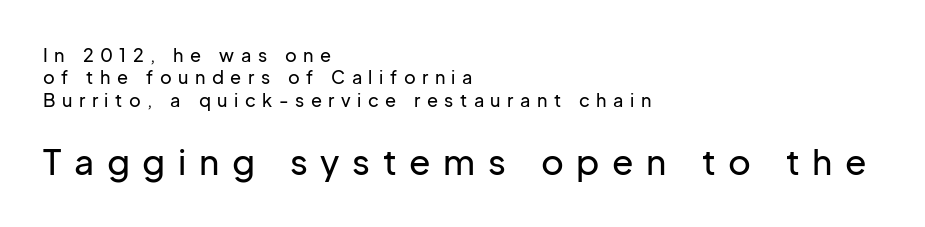
A normal amount of white space separates one row of letters from the next. The type family on display is of the sans-serif kind. The passage shown has open, widely tracked lettering throughout. A typesetter would call this proportional, since set widths differ per character. The lower block of text is set noticeably larger than the block above it. Nope, not italic — everything's standing straight.
